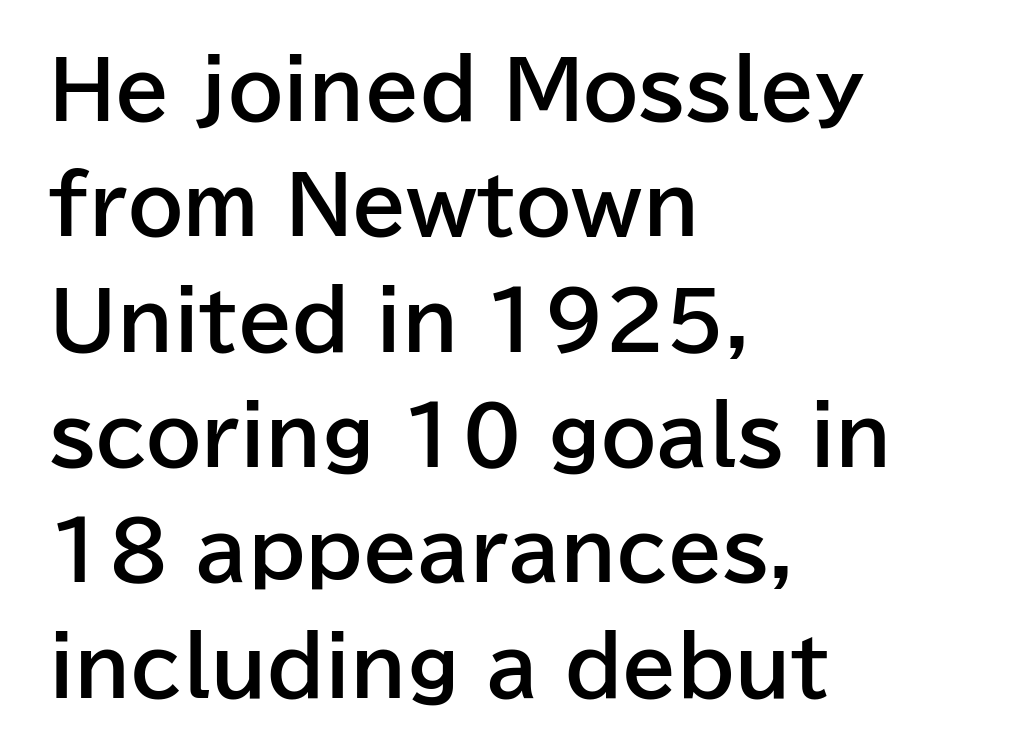
Grotesque or geometric, the face here clearly has no serifs. The area under the type is left untouched. Caption: standard tracking, unaltered. These lines stack with their left ends in a neat column. The glyphs have the mass of a bold cut. Spacing verdict: proportional, widths tailored to each character.
